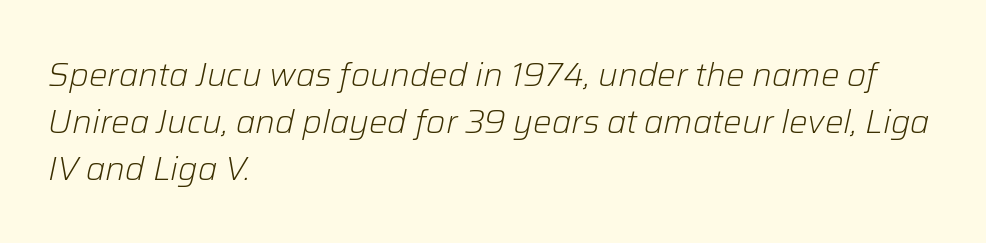
{"italic": "yes", "lean": "right", "slant_degrees": 12, "bold": "no", "weight": "light", "width": "normal", "stroke_contrast": "low", "x_height": "medium", "monospaced": "no", "underline": "no", "align": "left", "line_spacing": "normal", "line_spacing_ratio": 1.42, "letter_spacing": "normal", "letter_spacing_em": 0.0, "glyph_px": 33}
